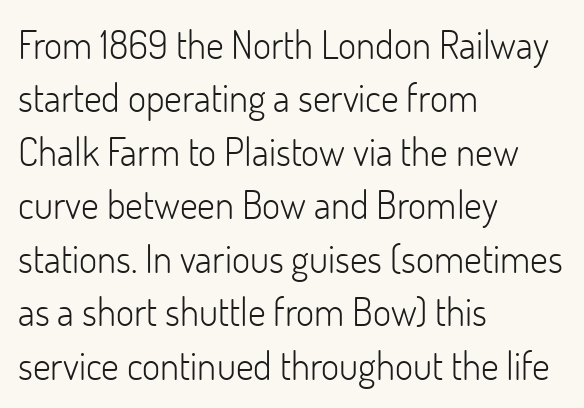
A classic flush-left, rag-right setting is used for this passage. The space between consecutive lines is moderate. Any mark beneath the type? The region is blank. The typeface chosen for these lines omits serifs.
